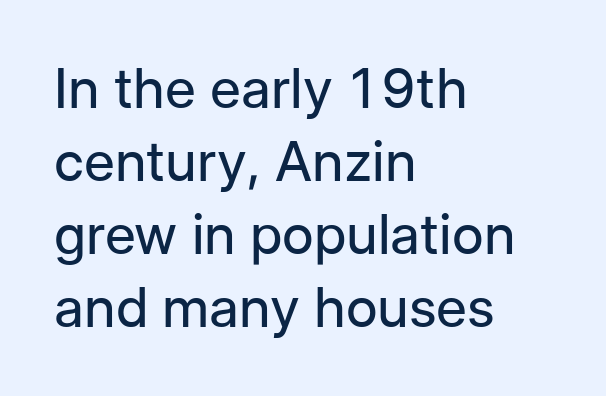
{"serif": "no", "italic": "no", "bold": "no", "weight": "regular", "width": "normal", "stroke_contrast": "low", "x_height": "medium", "monospaced": "no", "underline": "no", "align": "left", "line_spacing": "normal", "line_spacing_ratio": 1.33, "letter_spacing": "normal", "letter_spacing_em": 0.0, "glyph_px": 55}
